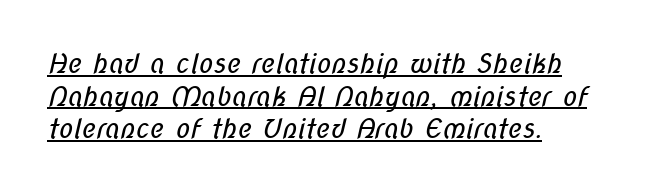
Q: Is the text bold? A: No.
Q: Is the text underlined? A: Yes.
Q: How is the paragraph aligned? A: Left-aligned.
Q: Is the spacing between letters normal or unusually wide? A: Normal.
